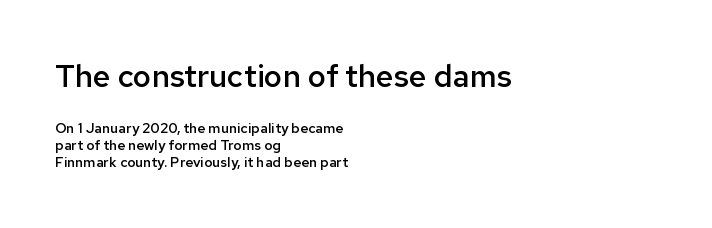
{"serif": "no", "italic": "no", "bold": "semi", "weight": "semibold", "width": "normal", "stroke_contrast": "low", "x_height": "medium", "monospaced": "no", "underline": "no", "align": "left", "line_spacing_ratio": 1.23, "letter_spacing": "normal", "letter_spacing_em": 0.0, "larger_block": "first", "size_ratio": 2.21, "glyph_px": 31}
